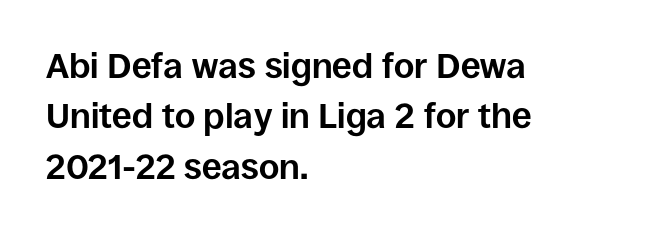
The type is set solid horizontally, with unmodified tracking. Think of a printed novel: that variable character pitch is what you see here. The designer left line spacing at the default. Does the type have serifs? No, each stem ends abruptly. If you drew a ruler down the left edge, every line would touch it.
